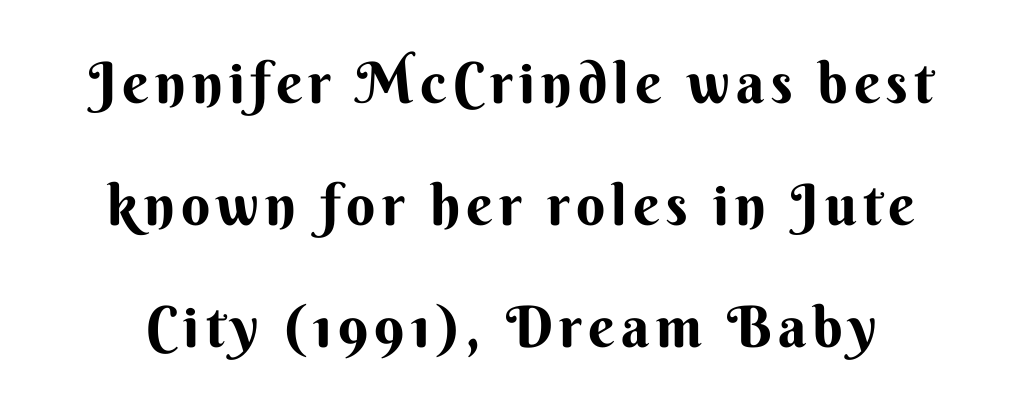
Q: Is the text italic (slanted)? A: No, it is upright.
Q: Is the typeface a serif or a sans-serif typeface? A: Sans-serif.
Q: Is the text underlined? A: No.
Q: Is the spacing between lines tight, normal or loose? A: Loose.
Q: Width (condensed, normal, or wide)? A: Normal.
Q: Stroke contrast? A: Medium.
Q: x-height? A: Small.
Q: Monospaced? A: No.
